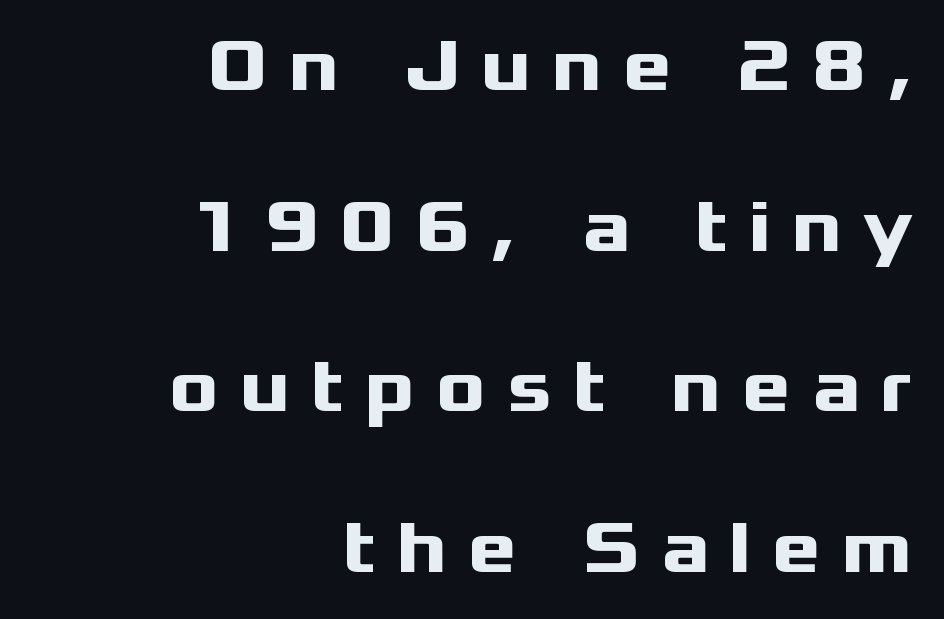
The image shows 74 px heavy, wide sans-serif type, upright; set right-aligned, loose line spacing (2.17x), unusually wide letter spacing (+0.28 em), not underlined; medium stroke contrast and a medium x-height.
